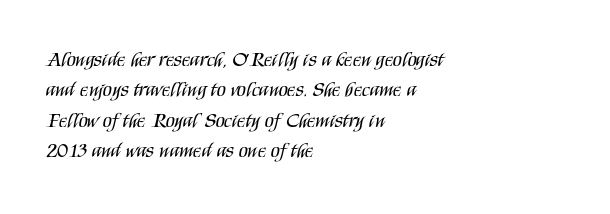
The image shows 21 px text type; set left-aligned, normal line spacing (1.45x), normal letter spacing, not underlined.
